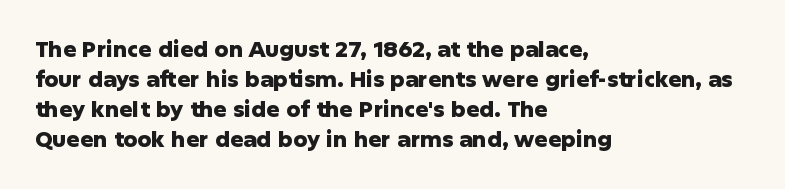
The paragraph shown leans on its left margin. This block has exactly the height ordinary leading produces. Italic: no, the glyphs are upright roman. The baseline area is clear.
